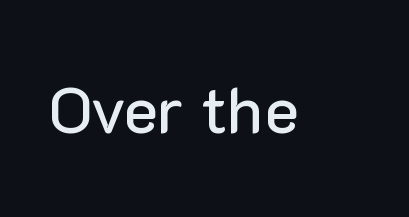
Q: Is the text italic (slanted)? A: No, it is upright.
Q: Is the typeface a serif or a sans-serif typeface? A: Sans-serif.
Q: Is the text underlined? A: No.
Q: Is the spacing between letters normal or unusually wide? A: Normal.
Q: Width (condensed, normal, or wide)? A: Normal.
Q: Stroke contrast? A: Low.
Q: x-height? A: Medium.
Q: Monospaced? A: No.
